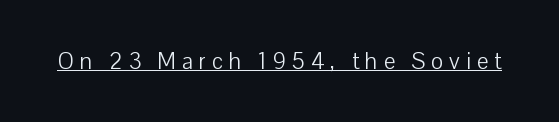
{"italic": "no", "bold": "no", "underline": "yes", "letter_spacing": "wide", "letter_spacing_em": 0.26, "glyph_px": 23}
